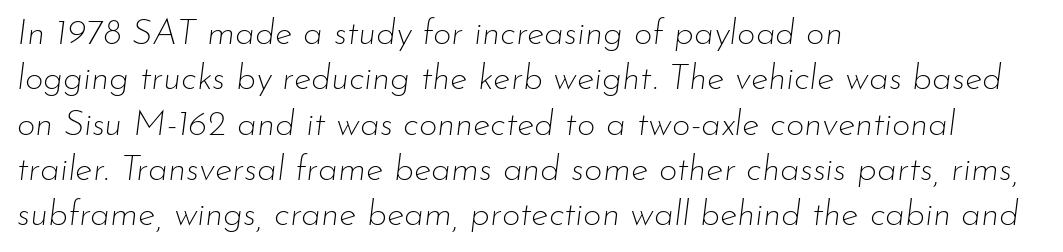
{"italic": "yes", "lean": "right", "slant_degrees": 7, "bold": "no", "weight": "thin", "width": "normal", "stroke_contrast": "low", "x_height": "small", "monospaced": "no", "underline": "no", "align": "left", "line_spacing": "normal", "line_spacing_ratio": 1.26, "letter_spacing": "normal", "letter_spacing_em": 0.0, "glyph_px": 36}
